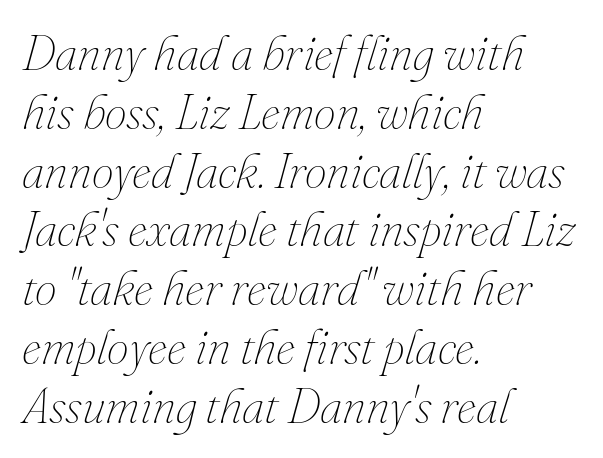
{"italic": "yes", "lean": "right", "slant_degrees": 16, "bold": "no", "weight": "thin", "width": "normal", "stroke_contrast": "medium", "x_height": "small", "monospaced": "no", "underline": "no", "align": "left", "line_spacing_ratio": 1.2, "letter_spacing": "normal", "letter_spacing_em": 0.0, "glyph_px": 49}
